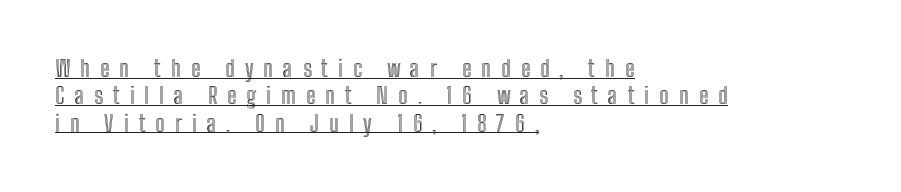
{"italic": "no", "underline": "yes", "align": "left", "line_spacing_ratio": 1.24, "letter_spacing": "wide", "letter_spacing_em": 0.46, "glyph_px": 22}
